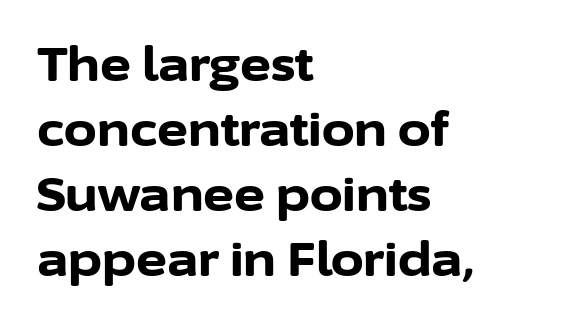
The image shows 47 px bold sans-serif type, upright; set left-aligned, normal line spacing (1.38x), normal letter spacing, not underlined; low stroke contrast and a medium x-height.
